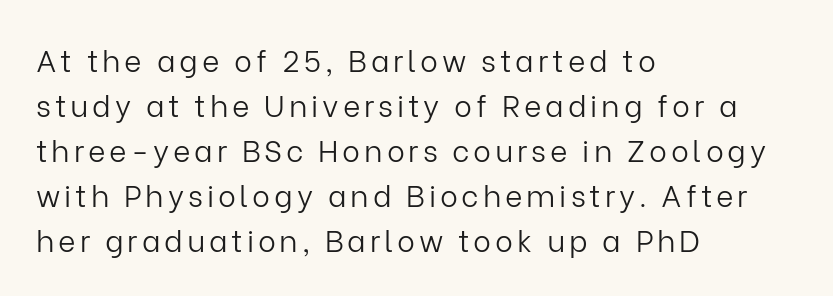
Q: Is the text bold? A: No.
Q: Is the text italic (slanted)? A: No, it is upright.
Q: Is the typeface a serif or a sans-serif typeface? A: Sans-serif.
Q: Is the text underlined? A: No.
Q: How is the paragraph aligned? A: Left-aligned.
Q: Is the spacing between lines tight, normal or loose? A: Normal.
Q: Width (condensed, normal, or wide)? A: Normal.
Q: Stroke contrast? A: Low.
Q: x-height? A: Medium.
Q: Monospaced? A: No.
